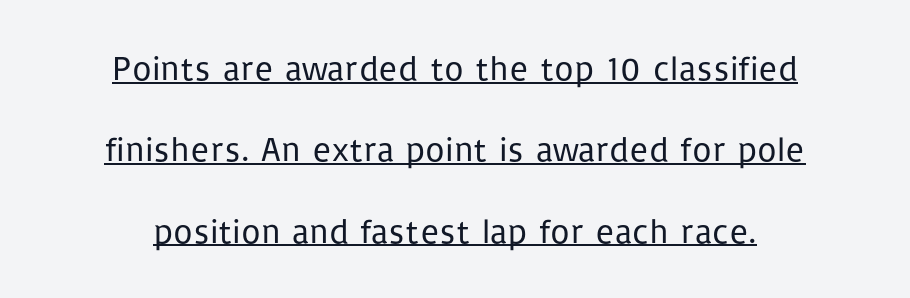
You could call the tracking neutral — neither tight nor loose. This reads as an unemphasized weight, regular at the heaviest. The lines are spread far apart with generous leading. Font category for this specimen: sans-serif. This sample carries an underscore along the baseline area. The letters advance in unequal steps, a hallmark of proportional type.
